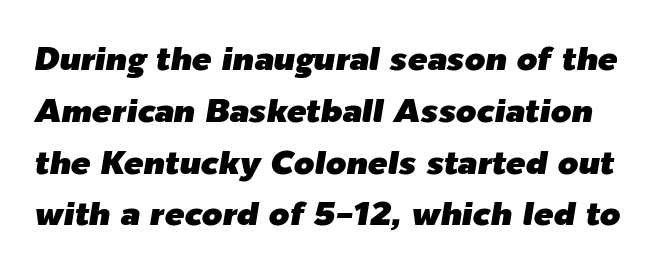
Q: Is the text italic (slanted)? A: Yes, it leans right by about 9 degrees.
Q: Is the text underlined? A: No.
Q: Is the spacing between letters normal or unusually wide? A: Normal.
Q: Is the spacing between lines tight, normal or loose? A: Normal.
Q: Width (condensed, normal, or wide)? A: Normal.
Q: Stroke contrast? A: Low.
Q: x-height? A: Medium.
Q: Monospaced? A: No.
